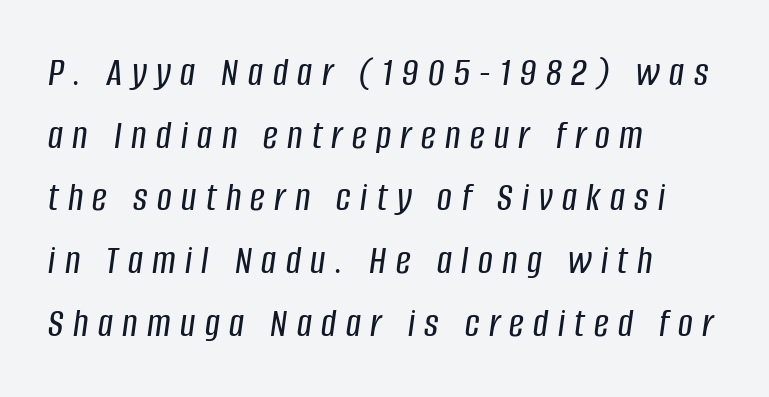
{"italic": "yes", "lean": "right", "slant_degrees": 8, "width": "condensed", "stroke_contrast": "low", "x_height": "large", "monospaced": "no", "underline": "no", "align": "left", "line_spacing": "normal", "line_spacing_ratio": 1.53, "letter_spacing": "wide", "letter_spacing_em": 0.23, "glyph_px": 41}
